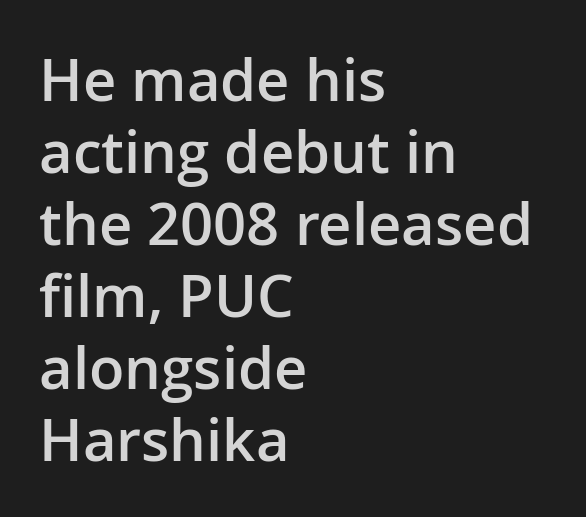
{"serif": "no", "italic": "no", "bold": "semi", "weight": "semibold", "width": "normal", "stroke_contrast": "low", "x_height": "medium", "monospaced": "no", "underline": "no", "align": "left", "line_spacing_ratio": 1.24, "letter_spacing": "normal", "letter_spacing_em": 0.0, "glyph_px": 58}
